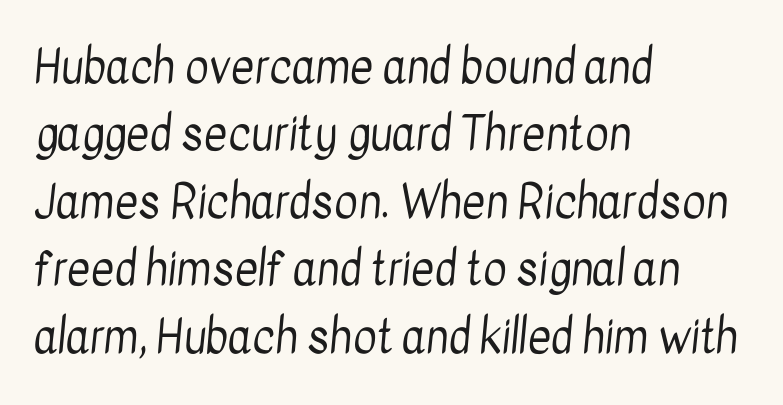
Q: Is the text bold? A: No.
Q: Is the typeface a serif or a sans-serif typeface? A: Sans-serif.
Q: Is the text underlined? A: No.
Q: How is the paragraph aligned? A: Left-aligned.
Q: Is the spacing between letters normal or unusually wide? A: Normal.
Q: Is the spacing between lines tight, normal or loose? A: Normal.
Q: Width (condensed, normal, or wide)? A: Condensed.
Q: Stroke contrast? A: Low.
Q: x-height? A: Medium.
Q: Monospaced? A: No.
